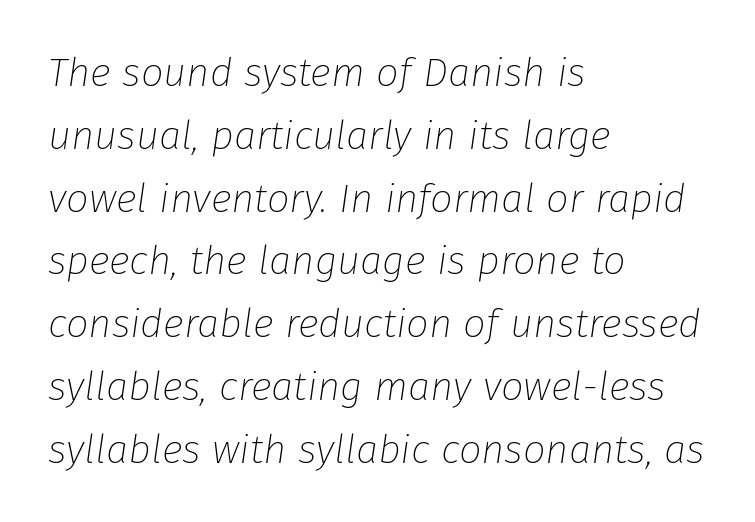
{"italic": "yes", "lean": "right", "slant_degrees": 8, "bold": "no", "weight": "thin", "width": "normal", "stroke_contrast": "low", "x_height": "medium", "monospaced": "no", "underline": "no", "align": "left", "line_spacing": "normal", "line_spacing_ratio": 1.57, "letter_spacing": "normal", "letter_spacing_em": 0.0, "glyph_px": 40}
